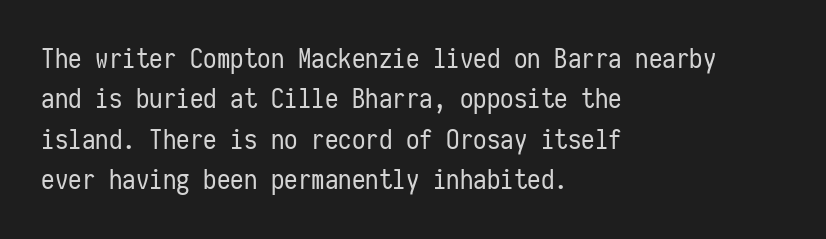
The passage shown stacks its lines at a standard gap. Students, note that the glyphs here touch the page at normal intervals. This reads as an unemphasized weight, regular at the heaviest. Typeset ragged right — the left edge is the straight one. No italicization has been applied; the sample stays upright.
